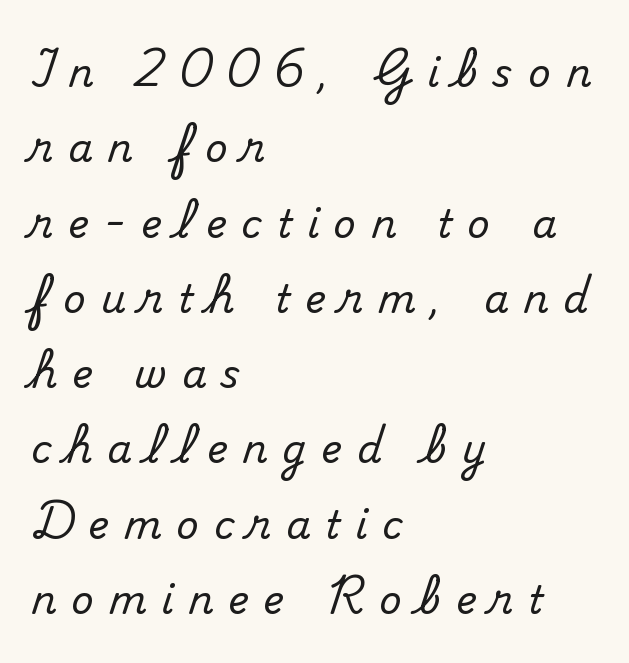
{"serif": "yes", "width": "normal", "stroke_contrast": "medium", "x_height": "small", "monospaced": "no", "underline": "no", "align": "left", "line_spacing": "loose", "line_spacing_ratio": 1.93, "letter_spacing": "wide", "letter_spacing_em": 0.38, "glyph_px": 39}
